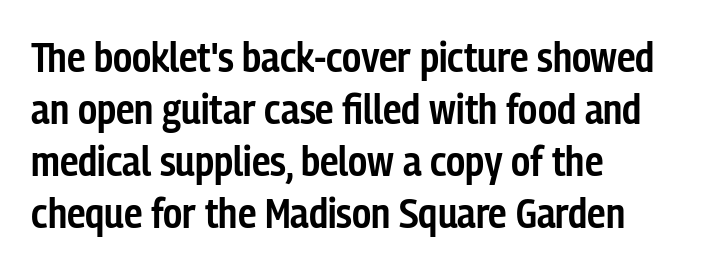
{"serif": "no", "italic": "no", "bold": "semi", "weight": "semibold", "width": "condensed", "stroke_contrast": "low", "x_height": "medium", "monospaced": "no", "underline": "no", "align": "left", "line_spacing_ratio": 1.24, "letter_spacing": "normal", "letter_spacing_em": 0.0, "glyph_px": 42}
